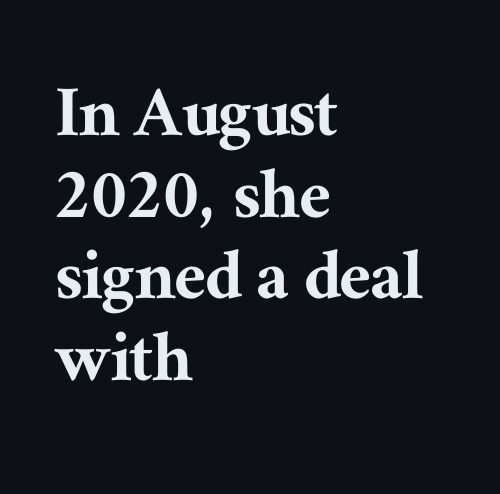
Q: Is the text italic (slanted)? A: No, it is upright.
Q: Is the typeface a serif or a sans-serif typeface? A: Serif.
Q: Is the text underlined? A: No.
Q: How is the paragraph aligned? A: Left-aligned.
Q: Is the spacing between letters normal or unusually wide? A: Normal.
Q: Is the spacing between lines tight, normal or loose? A: Tight.
Q: Width (condensed, normal, or wide)? A: Normal.
Q: Stroke contrast? A: Medium.
Q: x-height? A: Medium.
Q: Monospaced? A: No.
